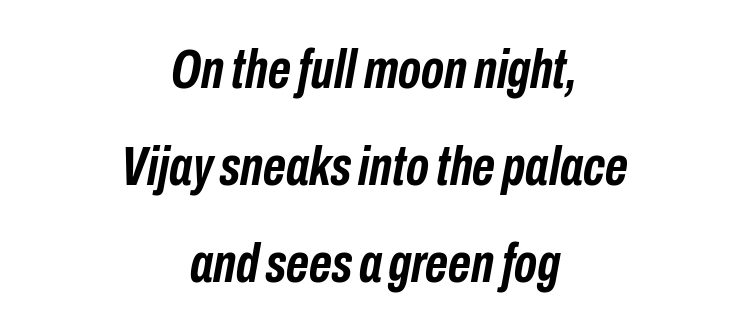
{"italic": "yes", "lean": "right", "slant_degrees": 10, "bold": "yes", "weight": "semibold", "width": "condensed", "stroke_contrast": "low", "x_height": "medium", "monospaced": "no", "underline": "no", "align": "center", "line_spacing_ratio": 1.73, "letter_spacing": "normal", "letter_spacing_em": 0.0, "glyph_px": 56}
